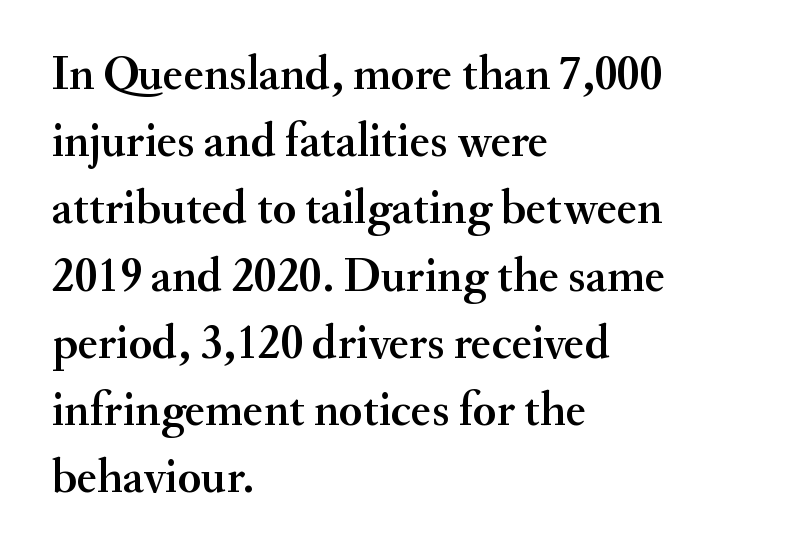
Q: Is the text italic (slanted)? A: No, it is upright.
Q: Is the typeface a serif or a sans-serif typeface? A: Serif.
Q: Is the text underlined? A: No.
Q: How is the paragraph aligned? A: Left-aligned.
Q: Is the spacing between letters normal or unusually wide? A: Normal.
Q: Is the spacing between lines tight, normal or loose? A: Normal.
Q: Width (condensed, normal, or wide)? A: Normal.
Q: Stroke contrast? A: Medium.
Q: x-height? A: Small.
Q: Monospaced? A: No.
